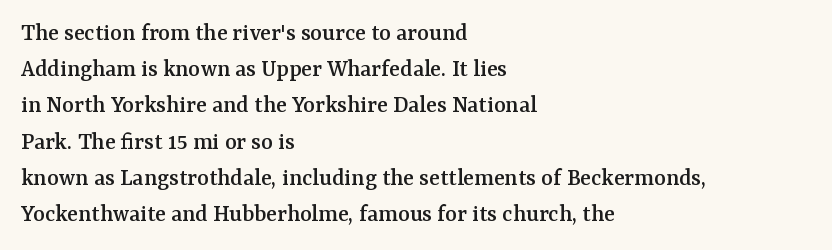
Q: Is the text italic (slanted)? A: No, it is upright.
Q: Is the text underlined? A: No.
Q: How is the paragraph aligned? A: Left-aligned.
Q: Is the spacing between letters normal or unusually wide? A: Normal.
Q: Is the spacing between lines tight, normal or loose? A: Normal.
